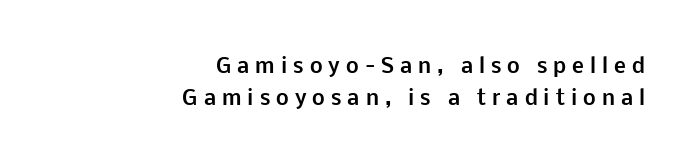
Q: Is the text bold? A: Yes.
Q: Is the text italic (slanted)? A: No, it is upright.
Q: Is the text underlined? A: No.
Q: How is the paragraph aligned? A: Right-aligned.
Q: Is the spacing between letters normal or unusually wide? A: Unusually wide.
Q: Is the spacing between lines tight, normal or loose? A: Normal.
